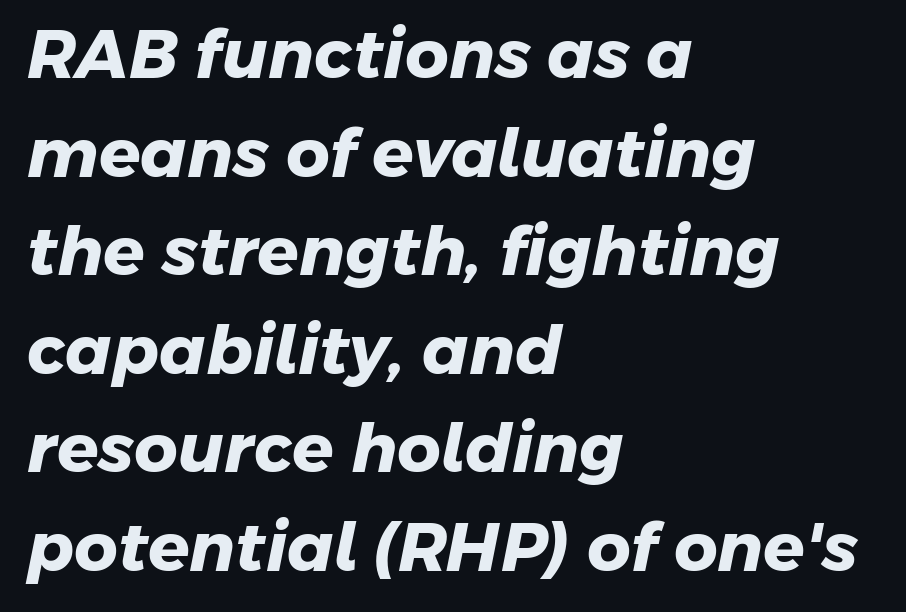
Q: Is the text bold? A: Yes.
Q: Is the typeface a serif or a sans-serif typeface? A: Sans-serif.
Q: Is the text underlined? A: No.
Q: How is the paragraph aligned? A: Left-aligned.
Q: Is the spacing between letters normal or unusually wide? A: Normal.
Q: Is the spacing between lines tight, normal or loose? A: Normal.
Q: Width (condensed, normal, or wide)? A: Normal.
Q: Stroke contrast? A: Low.
Q: x-height? A: Medium.
Q: Monospaced? A: No.
